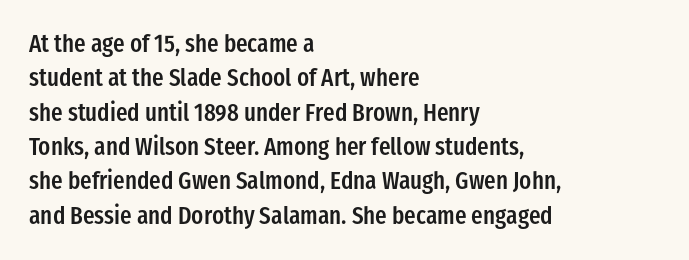
The image shows 24 px text type, upright; set left-aligned, normal line spacing (1.43x), normal letter spacing, not underlined.
